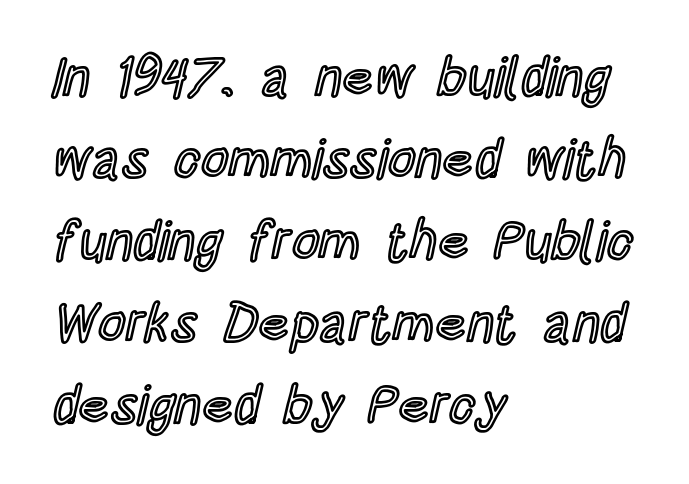
The image shows 54 px condensed type; set left-aligned, normal line spacing (1.52x), normal letter spacing, not underlined; a large x-height.
